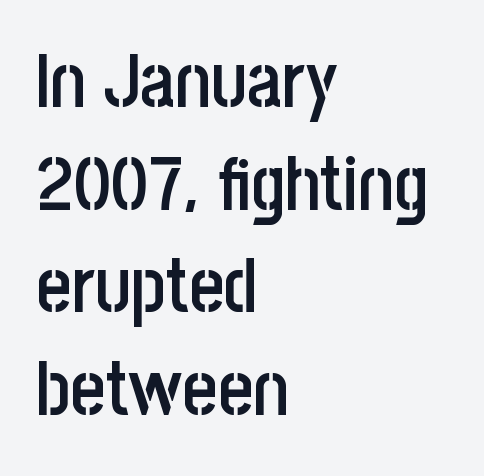
Note the varied advance widths — an 'i' is clearly narrower than an 'm'. If you drew a ruler down the left edge, every line would touch it. Vertically, the passage feels balanced, rows spaced as you'd expect. Has an underline been added? It has not. I'd describe the lettering as semibold — firm but not a full bold. Do the letters lean? They stand straight.
